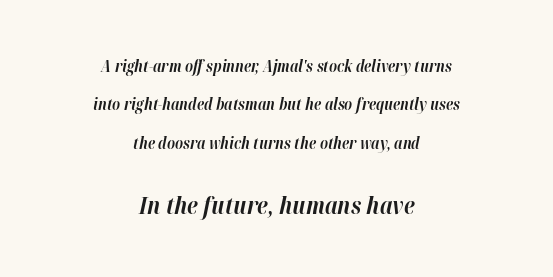
{"italic": "yes", "lean": "right", "slant_degrees": 12, "bold": "yes", "underline": "no", "align": "center", "line_spacing": "loose", "line_spacing_ratio": 2.4, "letter_spacing": "normal", "letter_spacing_em": 0.0, "larger_block": "second", "size_ratio": 1.5, "glyph_px": 24}
